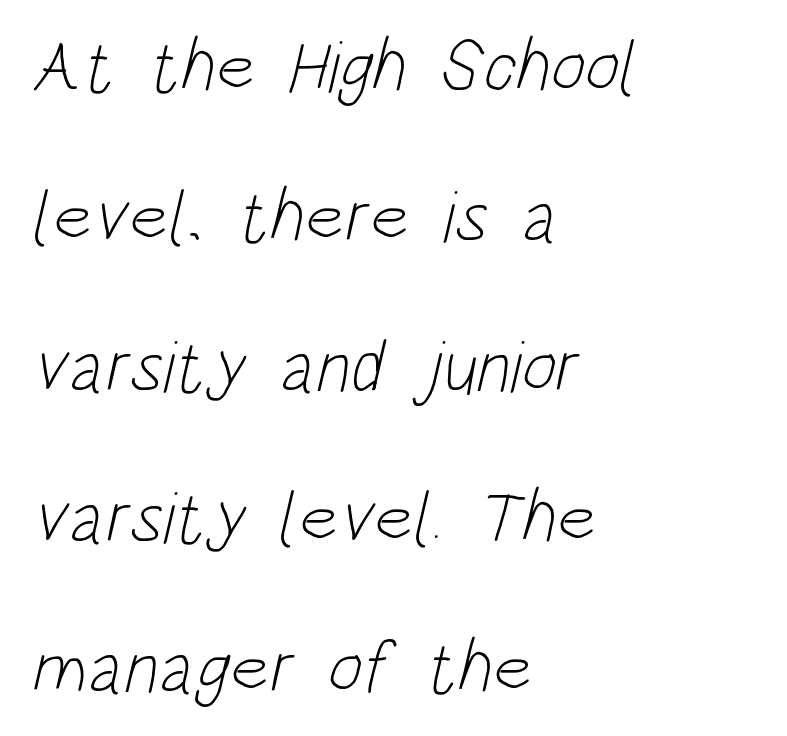
The image shows 74 px light, condensed sans-serif type; set left-aligned, loose line spacing (2.03x), normal letter spacing, not underlined; low stroke contrast and a large x-height.
